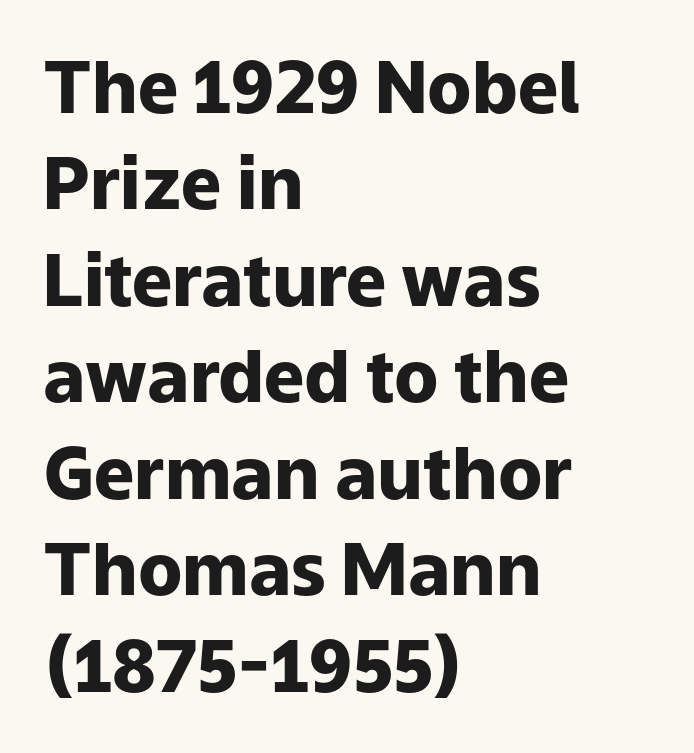
The image shows 72 px heavy sans-serif type, upright; set left-aligned, normal line spacing (1.34x), normal letter spacing, not underlined; low stroke contrast and a medium x-height.
